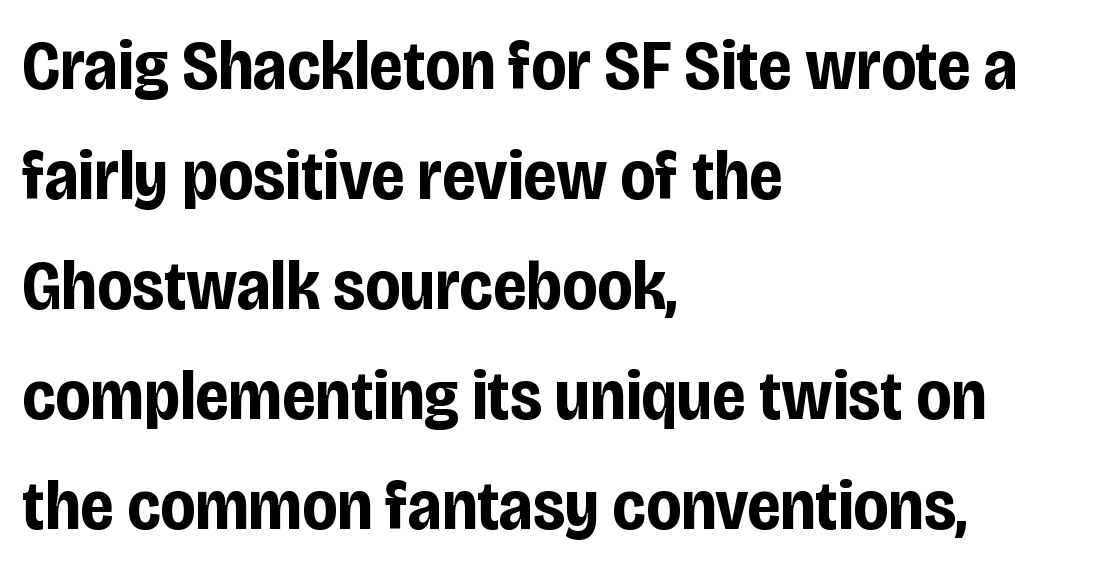
Q: Is the text bold? A: Yes.
Q: Is the text italic (slanted)? A: No, it is upright.
Q: Is the typeface a serif or a sans-serif typeface? A: Sans-serif.
Q: Is the text underlined? A: No.
Q: How is the paragraph aligned? A: Left-aligned.
Q: Is the spacing between letters normal or unusually wide? A: Normal.
Q: Is the spacing between lines tight, normal or loose? A: Normal.
Q: Width (condensed, normal, or wide)? A: Condensed.
Q: Stroke contrast? A: Low.
Q: x-height? A: Large.
Q: Monospaced? A: No.
